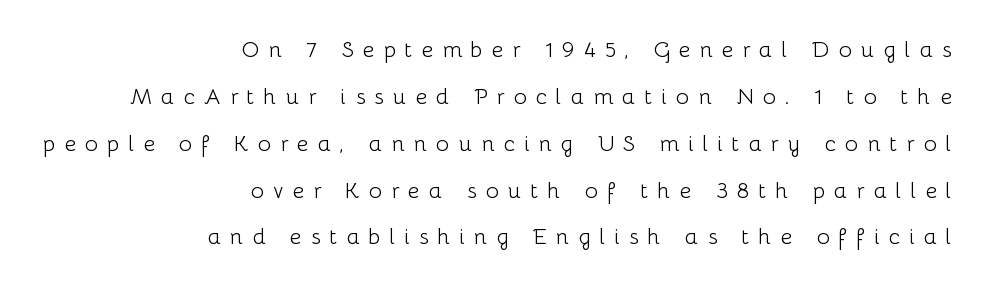
Q: Is the text bold? A: No.
Q: Is the text italic (slanted)? A: No, it is upright.
Q: Is the text underlined? A: No.
Q: How is the paragraph aligned? A: Right-aligned.
Q: Is the spacing between letters normal or unusually wide? A: Unusually wide.
Q: Is the spacing between lines tight, normal or loose? A: Loose.
